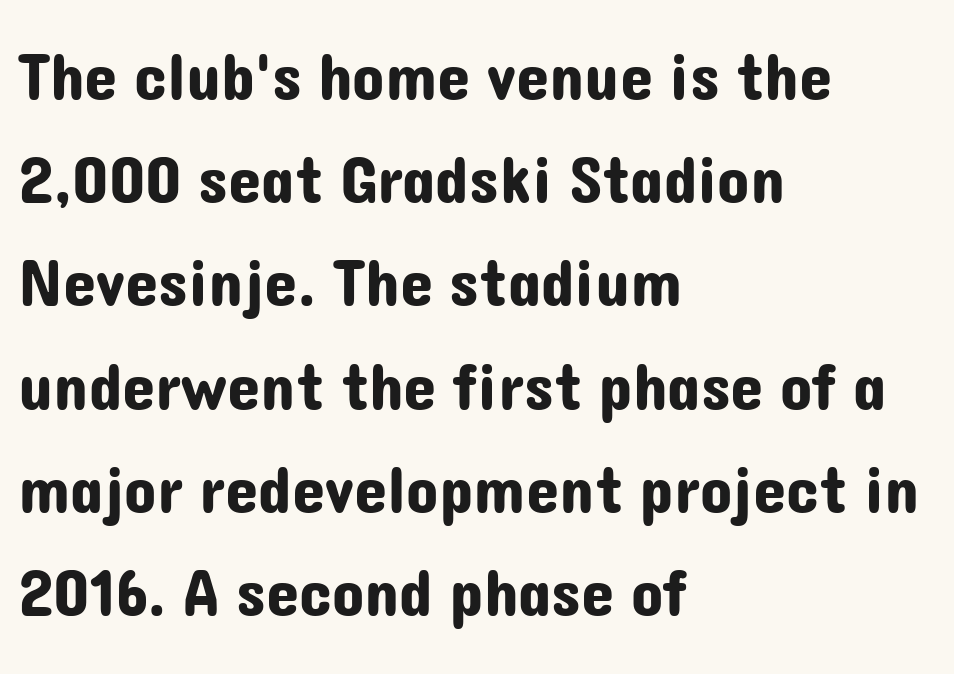
Q: Is the text italic (slanted)? A: No, it is upright.
Q: Is the typeface a serif or a sans-serif typeface? A: Sans-serif.
Q: Is the text underlined? A: No.
Q: How is the paragraph aligned? A: Left-aligned.
Q: Is the spacing between letters normal or unusually wide? A: Normal.
Q: Is the spacing between lines tight, normal or loose? A: Normal.
Q: Width (condensed, normal, or wide)? A: Normal.
Q: Stroke contrast? A: Low.
Q: x-height? A: Medium.
Q: Monospaced? A: No.
